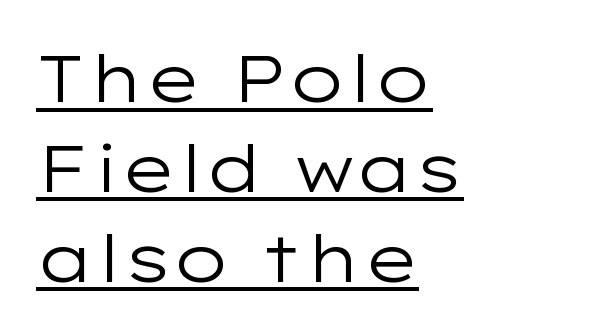
Q: Is the text bold? A: No.
Q: Is the text italic (slanted)? A: No, it is upright.
Q: Is the typeface a serif or a sans-serif typeface? A: Sans-serif.
Q: Is the text underlined? A: Yes.
Q: How is the paragraph aligned? A: Left-aligned.
Q: Is the spacing between letters normal or unusually wide? A: Normal.
Q: Is the spacing between lines tight, normal or loose? A: Normal.
Q: Width (condensed, normal, or wide)? A: Wide.
Q: Stroke contrast? A: Low.
Q: x-height? A: Medium.
Q: Monospaced? A: No.
